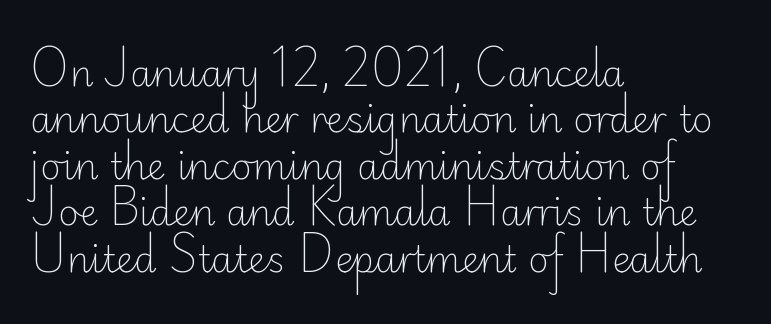
Typeset ragged right — the left edge is the straight one. The face used here is a sans, in the tradition of grotesques and geometrics. Underlining? Definitely not there. Does extra space separate the letters? No, they use regular spacing. Regular leading. Do the letters lean? They stand straight.
